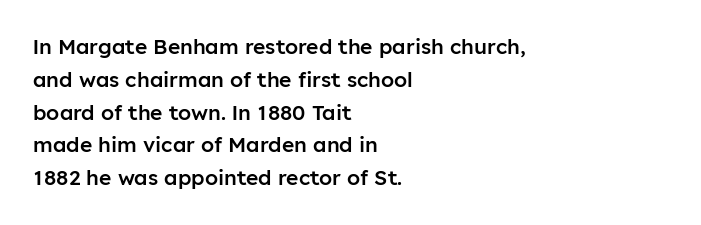
Q: Is the text bold? A: Semi-bold.
Q: Is the text italic (slanted)? A: No, it is upright.
Q: Is the text underlined? A: No.
Q: How is the paragraph aligned? A: Left-aligned.
Q: Is the spacing between letters normal or unusually wide? A: Normal.
Q: Is the spacing between lines tight, normal or loose? A: Normal.
